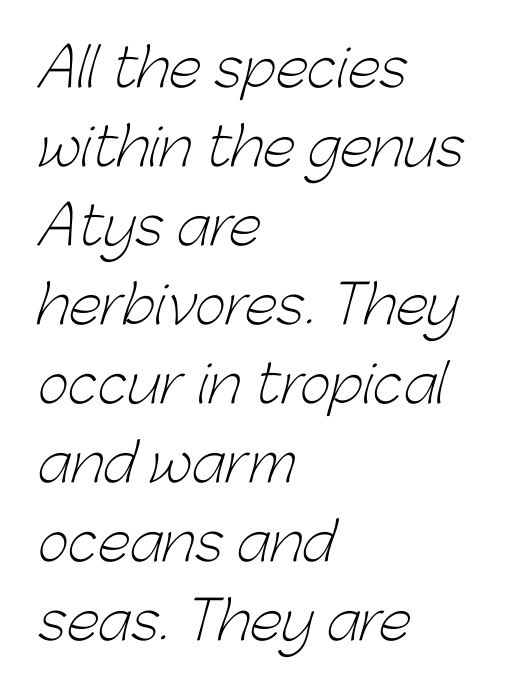
{"serif": "no", "bold": "no", "weight": "light", "width": "normal", "stroke_contrast": "low", "x_height": "medium", "monospaced": "no", "underline": "no", "align": "left", "line_spacing": "normal", "line_spacing_ratio": 1.49, "letter_spacing": "normal", "letter_spacing_em": 0.0, "glyph_px": 53}
